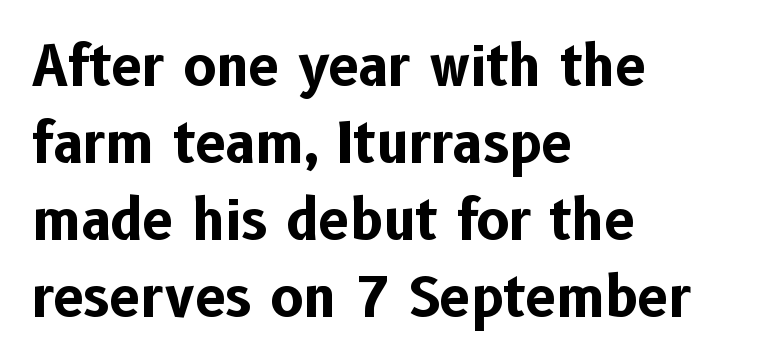
The image shows 55 px bold sans-serif type, upright; set left-aligned, normal line spacing (1.4x), normal letter spacing, not underlined; low stroke contrast and a medium x-height.
